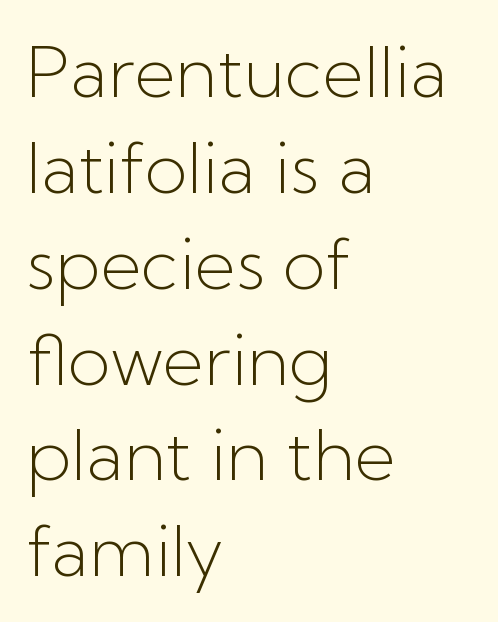
The image shows 71 px light sans-serif type, upright; set left-aligned, normal line spacing (1.35x), normal letter spacing, not underlined; low stroke contrast and a medium x-height.
